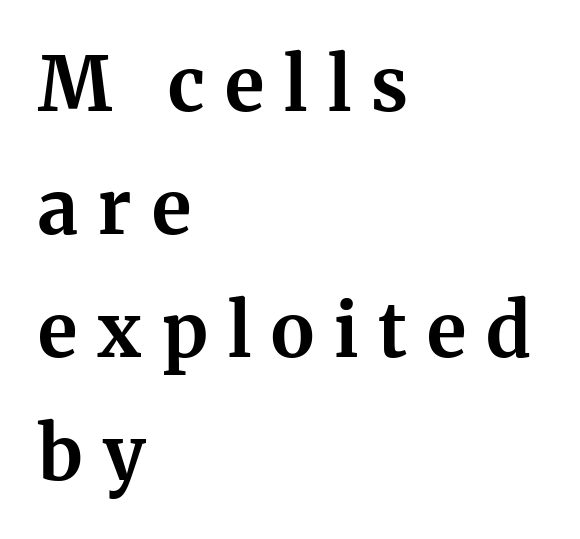
{"serif": "yes", "italic": "no", "bold": "yes", "weight": "bold", "width": "normal", "stroke_contrast": "medium", "x_height": "medium", "monospaced": "no", "underline": "no", "align": "left", "line_spacing": "normal", "line_spacing_ratio": 1.66, "letter_spacing": "wide", "letter_spacing_em": 0.27, "glyph_px": 74}
